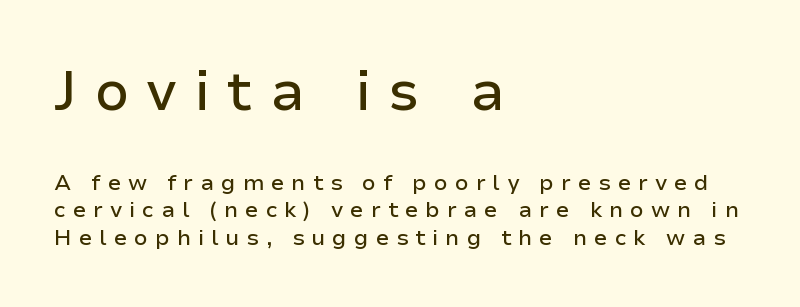
Q: Is the text italic (slanted)? A: No, it is upright.
Q: Is the typeface a serif or a sans-serif typeface? A: Sans-serif.
Q: Is the text underlined? A: No.
Q: How is the paragraph aligned? A: Left-aligned.
Q: Is the spacing between letters normal or unusually wide? A: Unusually wide.
Q: Is the spacing between lines tight, normal or loose? A: Normal.
Q: Which block of text is set in a larger size, the first (top) or the second (bottom)? A: The first (top) one.
Q: Width (condensed, normal, or wide)? A: Normal.
Q: Stroke contrast? A: Low.
Q: x-height? A: Medium.
Q: Monospaced? A: No.
